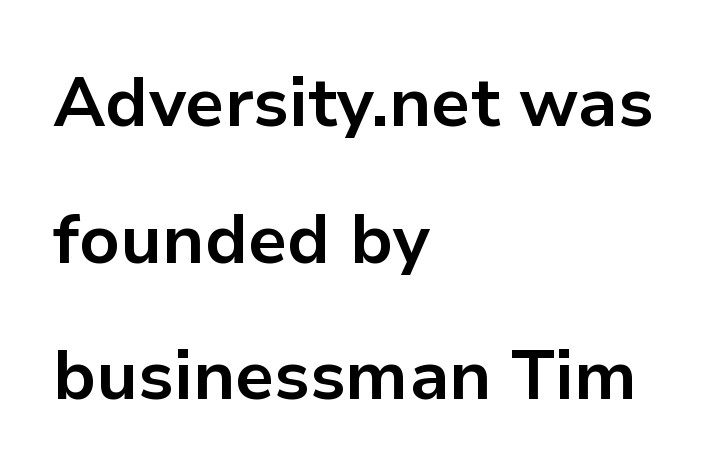
The image shows 69 px bold sans-serif type, upright; set left-aligned, loose line spacing (1.98x), normal letter spacing, not underlined; low stroke contrast and a medium x-height.
